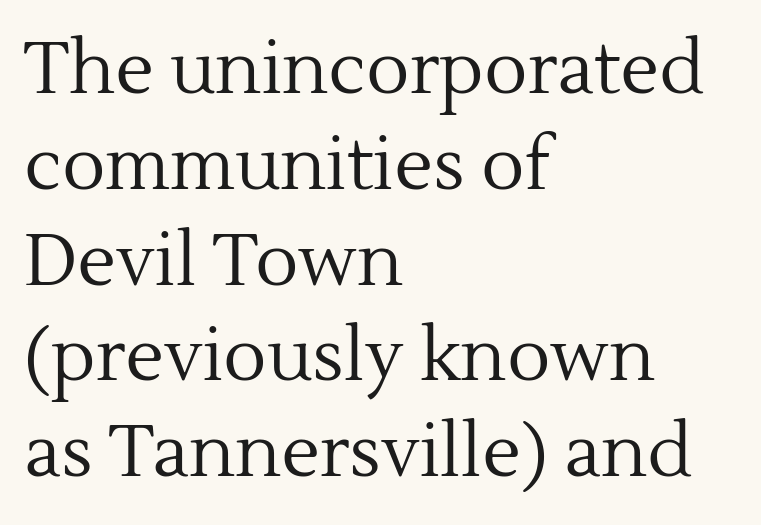
Is the letter spacing exaggerated? No — it looks like the ordinary default. On a weight scale, this lands at 450 or below. Left-aligned paragraph, ragged on the right. Note the varied advance widths — an 'i' is clearly narrower than an 'm'. How would I describe the line gaps? Plain and ordinary. When letters stand straight like this, we call the style roman or upright.
